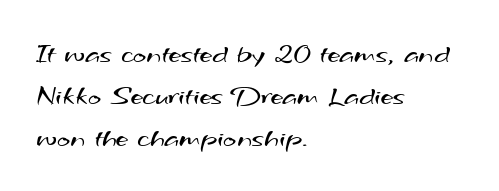
The image shows 28 px regular-weight, wide sans-serif type; set left-aligned, normal line spacing (1.5x), normal letter spacing, not underlined; medium stroke contrast and a small x-height.
